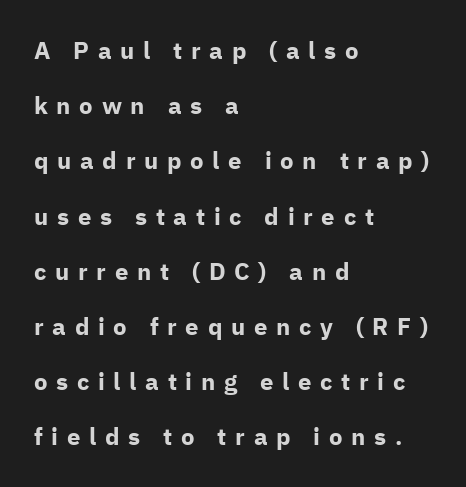
The passage shown is not underscored anywhere. The space between consecutive lines is lavish. The face used here has the dense, thick strokes of a bold. The lettering stays uniformly vertical, giving the passage a roman look. In terms of letterspacing, this is a distinctly airy, spread setting.
